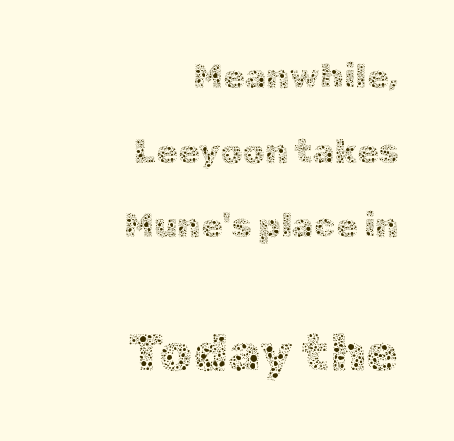
The image shows 53 px thin type, upright; set right-aligned, loose line spacing (2.13x), normal letter spacing, not underlined; the second (bottom) block is 1.51x larger; a medium x-height.
